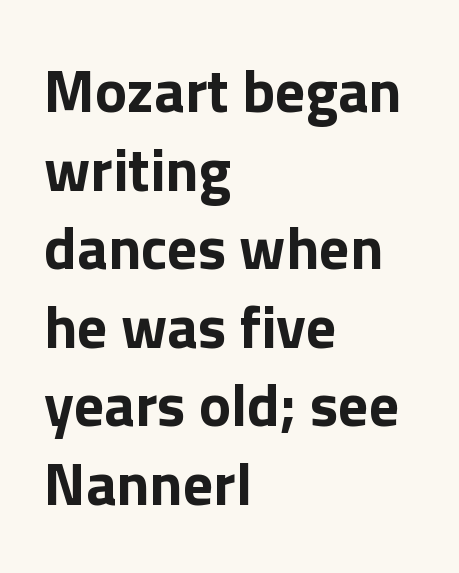
The image shows 60 px bold sans-serif type, upright; set left-aligned, normal line spacing (1.31x), normal letter spacing, not underlined; low stroke contrast and a medium x-height.
